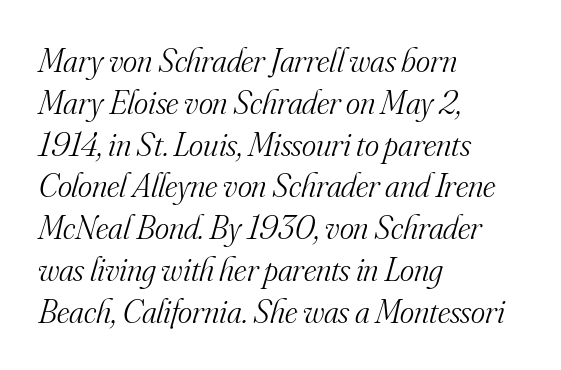
Q: Is the text bold? A: No.
Q: Is the text italic (slanted)? A: Yes, it leans right by about 16 degrees.
Q: Is the typeface a serif or a sans-serif typeface? A: Serif.
Q: Is the text underlined? A: No.
Q: How is the paragraph aligned? A: Left-aligned.
Q: Is the spacing between letters normal or unusually wide? A: Normal.
Q: Width (condensed, normal, or wide)? A: Normal.
Q: Stroke contrast? A: Medium.
Q: x-height? A: Small.
Q: Monospaced? A: No.
